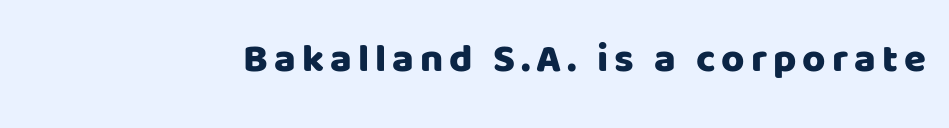
Each letter keeps its own natural width here, so spacing adapts to shape. Posture: upright roman. This rendering features lettering with no underline. You can tell from the bare stems that sans-serif type was used.
